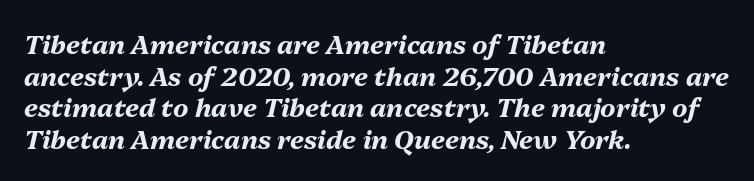
Q: Is the text bold? A: Yes.
Q: Is the text italic (slanted)? A: Yes, it leans right by about 13 degrees.
Q: Is the text underlined? A: No.
Q: How is the paragraph aligned? A: Left-aligned.
Q: Is the spacing between letters normal or unusually wide? A: Normal.
